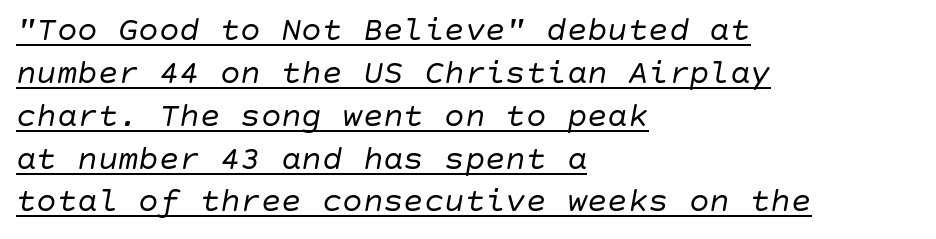
Weight: not bold — regular or lighter. The tracking reads as untouched default to a designer's eye. What decoration does the sample have? An underline. The passage shown leans; its letterforms are oblique. This sample is left-justified, so line endings fall wherever the words run out.
